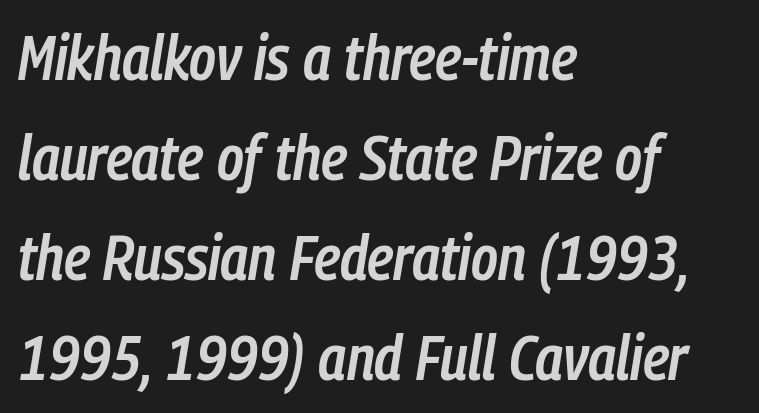
The image shows 64 px semibold, condensed type, italic (leaning right); set left-aligned, normal line spacing (1.56x), normal letter spacing, not underlined; low stroke contrast and a medium x-height.
